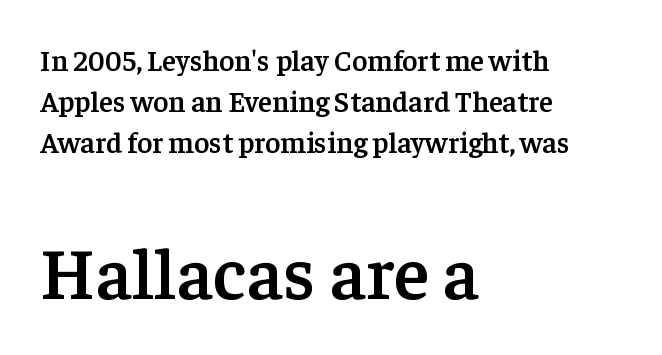
{"serif": "yes", "italic": "no", "bold": "semi", "weight": "semibold", "width": "normal", "stroke_contrast": "low", "x_height": "medium", "monospaced": "no", "underline": "no", "align": "left", "line_spacing": "normal", "line_spacing_ratio": 1.42, "letter_spacing": "normal", "letter_spacing_em": 0.0, "larger_block": "second", "size_ratio": 2.52, "glyph_px": 73}
